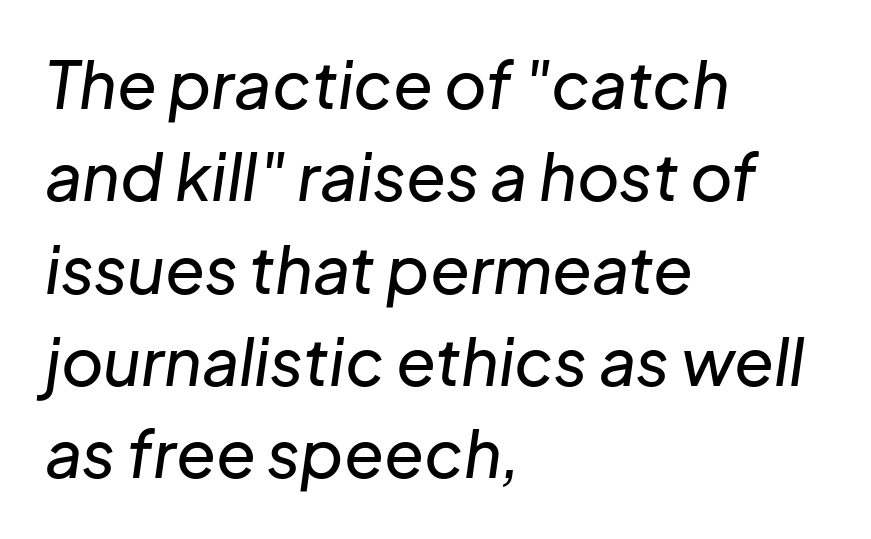
Q: Is the text italic (slanted)? A: Yes, it leans right by about 8 degrees.
Q: Is the text underlined? A: No.
Q: How is the paragraph aligned? A: Left-aligned.
Q: Is the spacing between letters normal or unusually wide? A: Normal.
Q: Is the spacing between lines tight, normal or loose? A: Normal.
Q: Width (condensed, normal, or wide)? A: Normal.
Q: Stroke contrast? A: Low.
Q: x-height? A: Medium.
Q: Monospaced? A: No.
